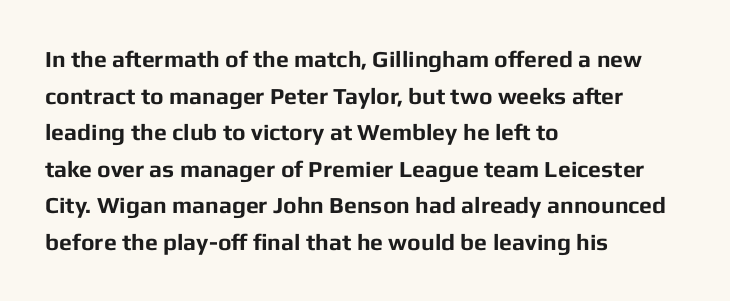
{"italic": "no", "bold": "yes", "underline": "no", "align": "left", "line_spacing": "normal", "line_spacing_ratio": 1.59, "letter_spacing": "normal", "letter_spacing_em": 0.0, "glyph_px": 23}
